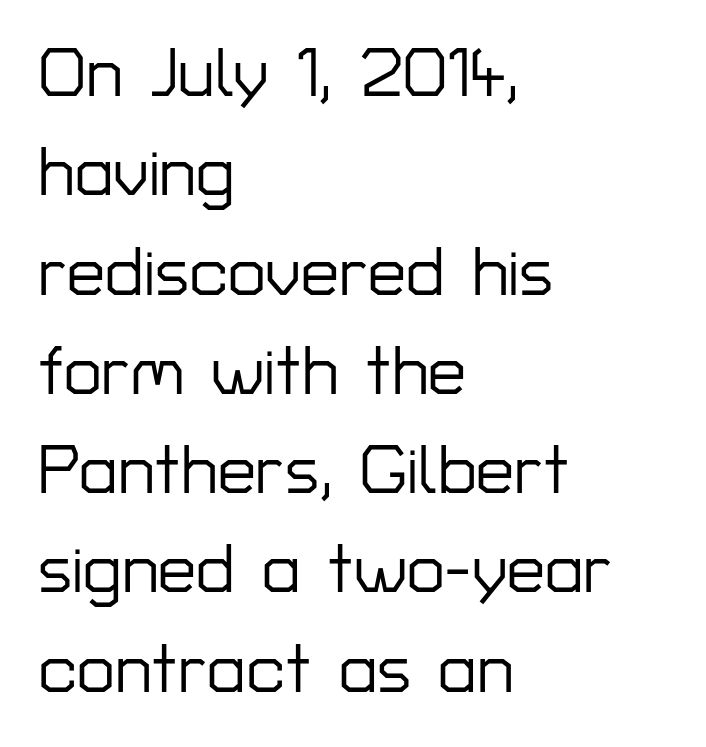
The image shows 68 px sans-serif type, upright; set left-aligned, normal line spacing (1.46x), normal letter spacing, not underlined; low stroke contrast and a medium x-height.
